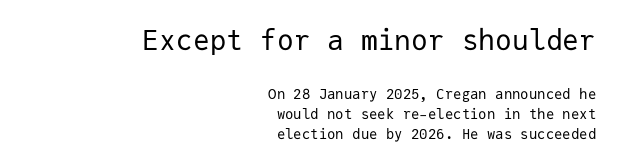
Scale decreases going downward across the two blocks. Do the characters align in a grid? Yes, the font is monospaced. Nobody touched the tracking dial on this one. Font category for this specimen: sans-serif.
